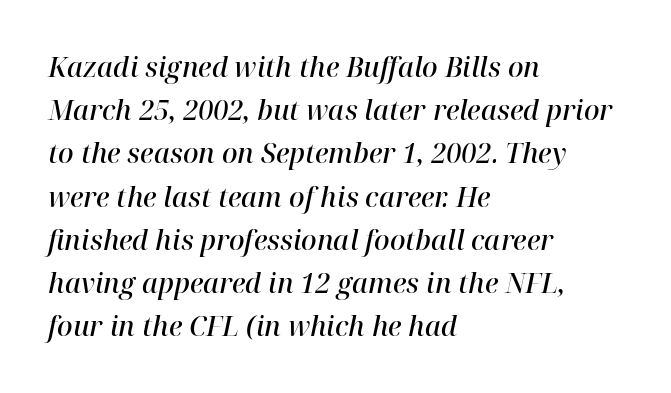
Q: Is the text bold? A: Semi-bold.
Q: Is the text italic (slanted)? A: Yes, it leans right by about 12 degrees.
Q: Is the text underlined? A: No.
Q: How is the paragraph aligned? A: Left-aligned.
Q: Is the spacing between letters normal or unusually wide? A: Normal.
Q: Is the spacing between lines tight, normal or loose? A: Normal.
